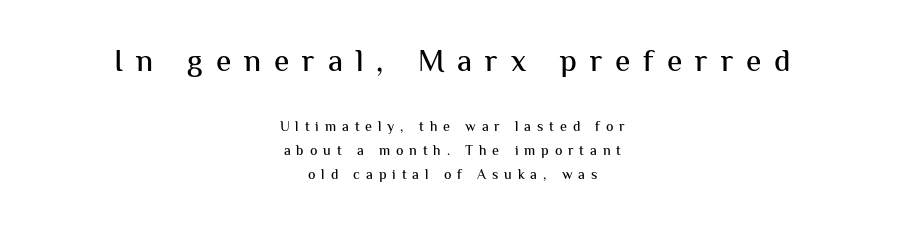
The image shows 31 px sans-serif type, upright; set centered, normal line spacing (1.7x), unusually wide letter spacing (+0.42 em), not underlined; the first (top) block is 2.21x larger; medium stroke contrast and a medium x-height.
